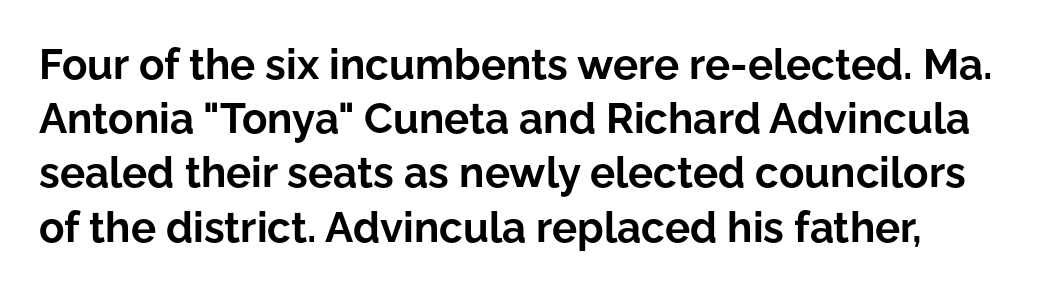
Q: Is the text bold? A: Yes.
Q: Is the text italic (slanted)? A: No, it is upright.
Q: Is the typeface a serif or a sans-serif typeface? A: Sans-serif.
Q: Is the text underlined? A: No.
Q: Is the spacing between letters normal or unusually wide? A: Normal.
Q: Is the spacing between lines tight, normal or loose? A: Normal.
Q: Width (condensed, normal, or wide)? A: Normal.
Q: Stroke contrast? A: Low.
Q: x-height? A: Medium.
Q: Monospaced? A: No.
